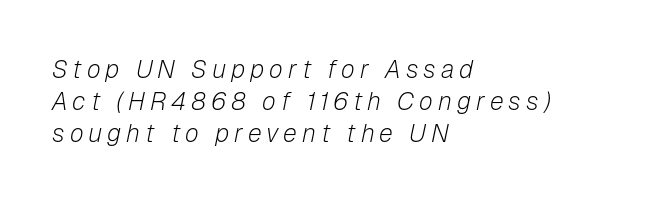
The image shows 25 px text type, italic (leaning right); set left-aligned, normal line spacing (1.28x), unusually wide letter spacing (+0.2 em), not underlined.
